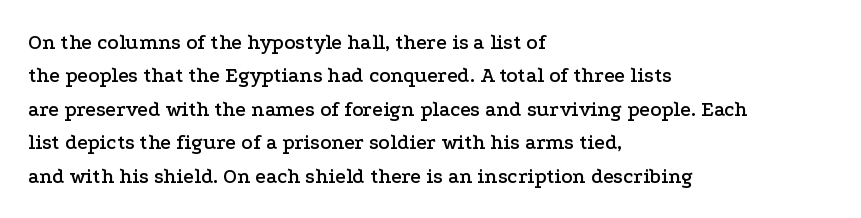
Q: Is the text italic (slanted)? A: No, it is upright.
Q: Is the text underlined? A: No.
Q: How is the paragraph aligned? A: Left-aligned.
Q: Is the spacing between letters normal or unusually wide? A: Normal.
Q: Is the spacing between lines tight, normal or loose? A: Normal.
